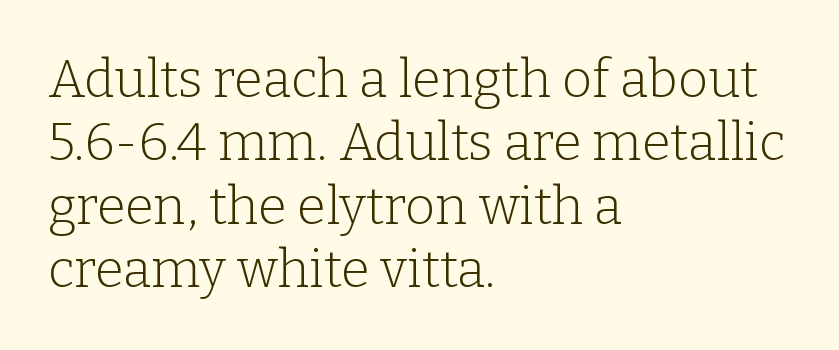
The image shows 52 px light serif type, upright; set left-aligned, line spacing 1.22x, normal letter spacing, not underlined; low stroke contrast and a medium x-height.
